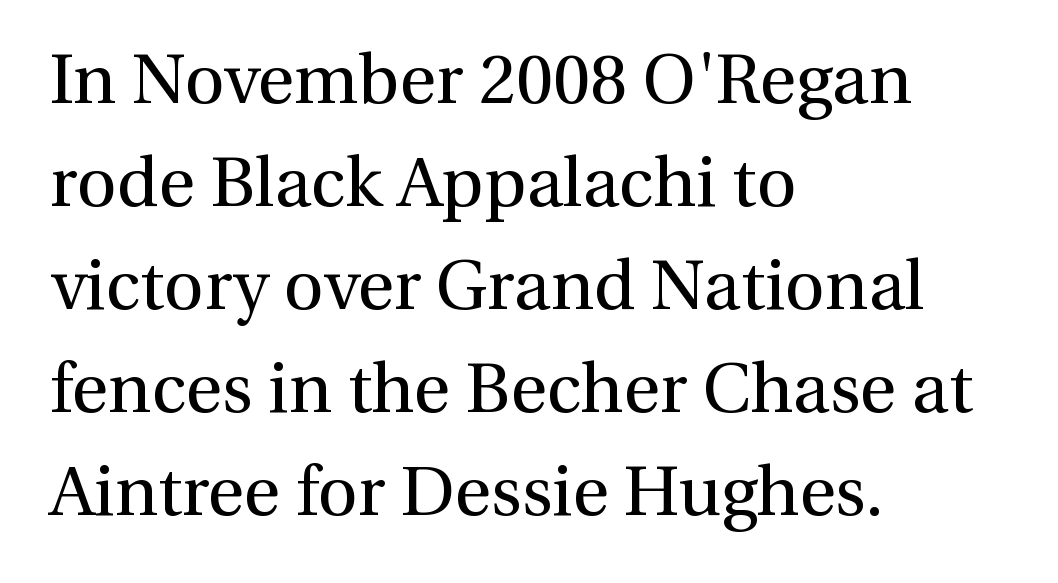
Q: Is the text bold? A: No.
Q: Is the text italic (slanted)? A: No, it is upright.
Q: Is the typeface a serif or a sans-serif typeface? A: Serif.
Q: Is the text underlined? A: No.
Q: How is the paragraph aligned? A: Left-aligned.
Q: Is the spacing between letters normal or unusually wide? A: Normal.
Q: Is the spacing between lines tight, normal or loose? A: Normal.
Q: Width (condensed, normal, or wide)? A: Normal.
Q: Stroke contrast? A: Medium.
Q: x-height? A: Medium.
Q: Monospaced? A: No.
